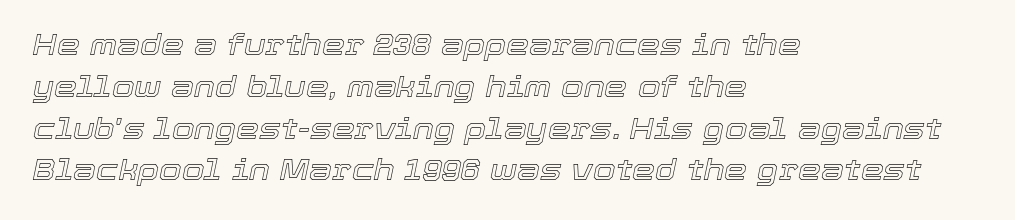
Q: Is the text italic (slanted)? A: Yes, it leans right by about 12 degrees.
Q: Is the text underlined? A: No.
Q: How is the paragraph aligned? A: Left-aligned.
Q: Is the spacing between letters normal or unusually wide? A: Normal.
Q: Is the spacing between lines tight, normal or loose? A: Normal.
Q: Width (condensed, normal, or wide)? A: Normal.
Q: x-height? A: Medium.
Q: Monospaced? A: No.
